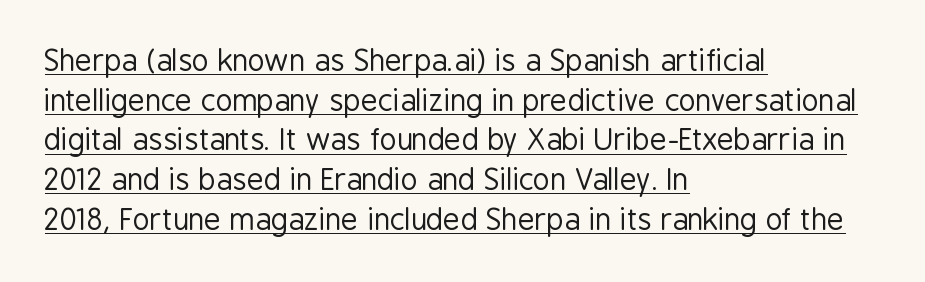
Ordinary non-slanted type is in use. The rendered words wear a rule along their underside. Examine the stroke ends and you'll find no serifs. The paragraph shown leans on its left margin. Letter spacing: default.
